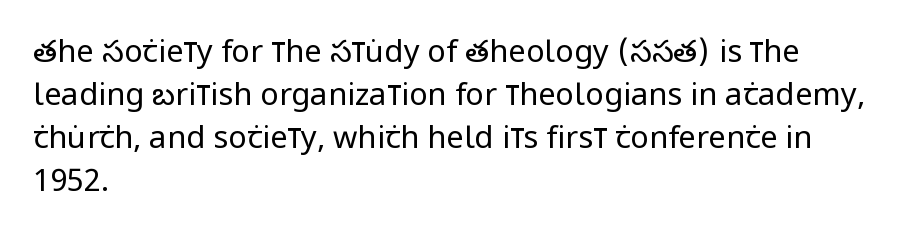
Q: Is the text bold? A: No.
Q: Is the text italic (slanted)? A: No, it is upright.
Q: Is the typeface a serif or a sans-serif typeface? A: Sans-serif.
Q: Is the text underlined? A: No.
Q: How is the paragraph aligned? A: Left-aligned.
Q: Is the spacing between letters normal or unusually wide? A: Normal.
Q: Is the spacing between lines tight, normal or loose? A: Normal.
Q: Width (condensed, normal, or wide)? A: Condensed.
Q: Stroke contrast? A: Low.
Q: x-height? A: Large.
Q: Monospaced? A: No.
